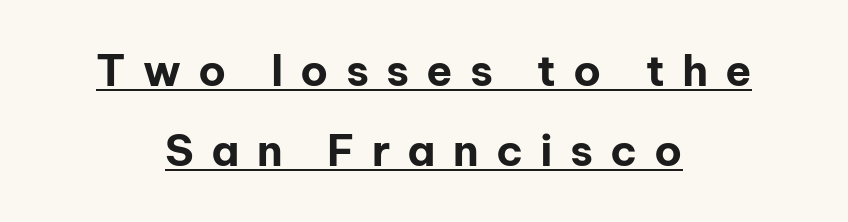
The image shows 43 px bold sans-serif type, upright; set centered, line spacing 1.87x, unusually wide letter spacing (+0.4 em), underlined; low stroke contrast and a medium x-height.
